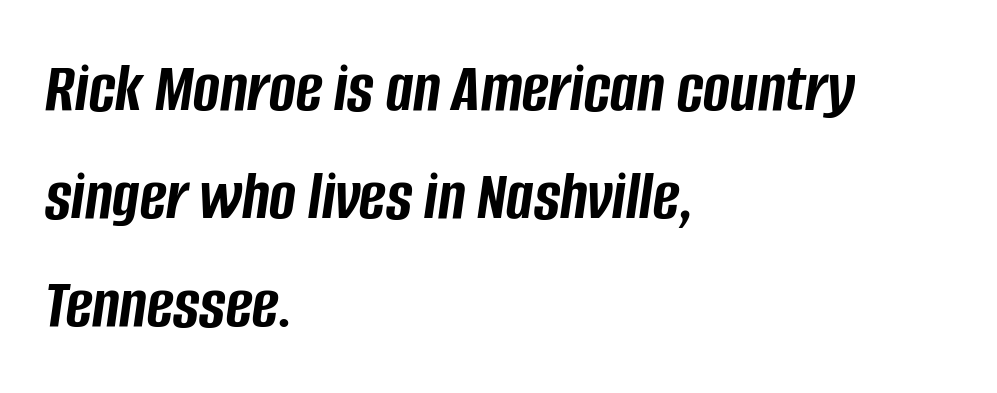
Yep, that's italic — everything's leaning. The setting favours the left margin, as ordinary paragraphs usually do. The vertical gap from one line to the next is medium. No word sits above an underline. You could not count columns in this text — the font is proportionally spaced. Stroke thickness is high; the sample reads as a true bold.
